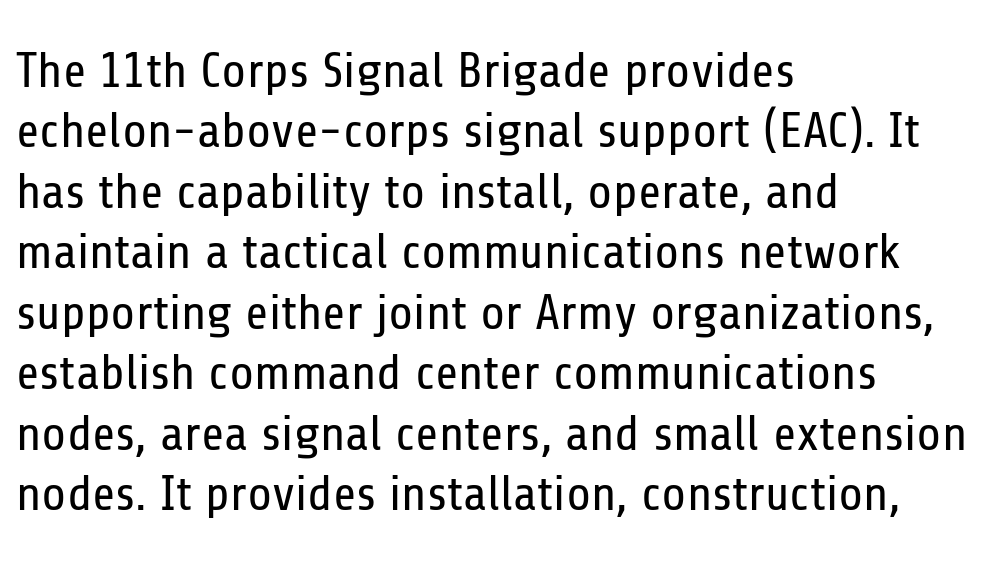
The type is set solid horizontally, with unmodified tracking. Underlining? Definitely not there. Style check: upright. This is sans-serif lettering, the kind often seen on screens and signage. Is the block centered? No — it sits flush against the left margin. The face looks like a standard text weight, possibly lighter.
